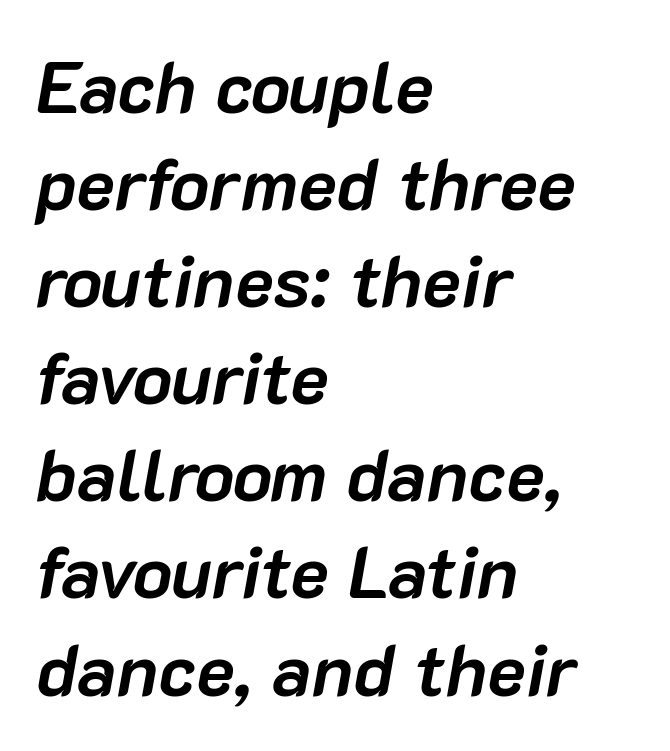
When letters slant like this, we call the style italic. Is this a fixed-width face? No — the glyphs have proportional, varying widths. The face used here is rendered with its standard letterfit. The strokes are fattened all the way to bold. If you measured baseline to baseline, you'd find a middling distance. All the whitespace from short lines collects on the right.
